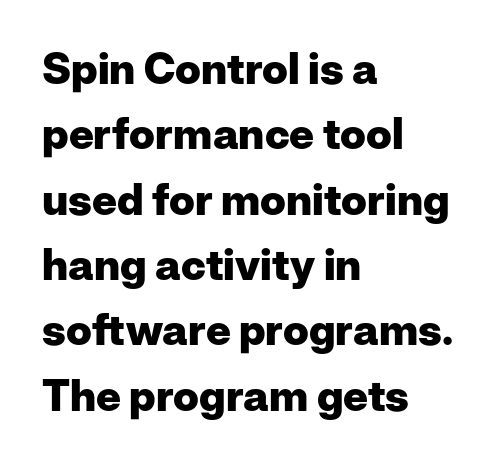
{"serif": "no", "italic": "no", "bold": "yes", "weight": "heavy", "width": "normal", "stroke_contrast": "low", "x_height": "medium", "monospaced": "no", "underline": "no", "align": "left", "line_spacing": "normal", "line_spacing_ratio": 1.52, "letter_spacing": "normal", "letter_spacing_em": 0.0, "glyph_px": 43}
